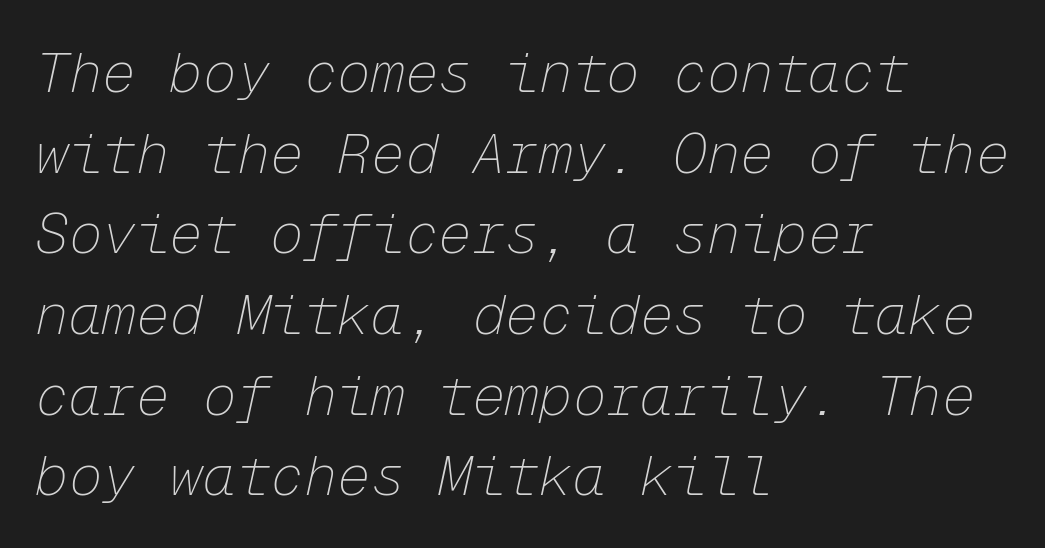
Successive baselines arrive at the customary interval. Compared with a centered layout, this one pins lines to the left instead. Is this a fixed-width face? Yes — each glyph sits in an identical cell. Tracking value appears to be zero — textbook default spacing.
